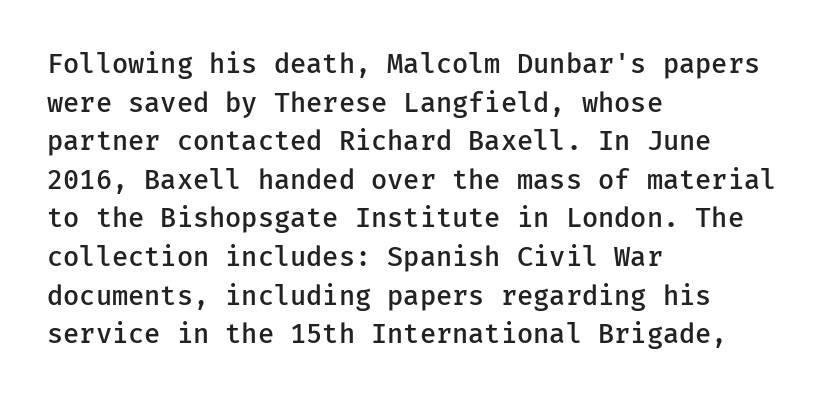
The rendering anchors every line to the left-hand side. The letters stand straight up with perfectly vertical stems. Baseline-to-baseline distance is the conventional proportion of letter height. The glyphs have the mass of a demibold cut, below bold.
